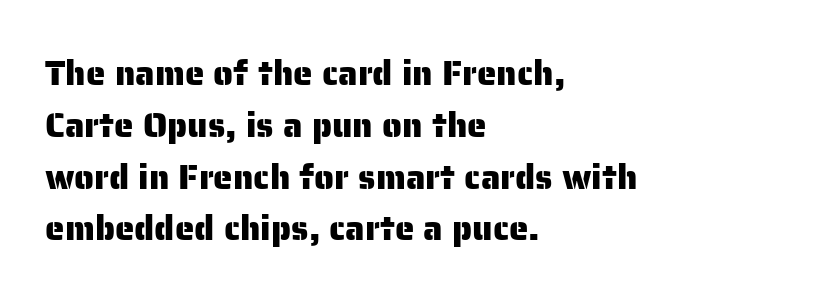
{"serif": "no", "italic": "no", "width": "normal", "stroke_contrast": "low", "x_height": "medium", "monospaced": "no", "underline": "no", "align": "left", "line_spacing": "normal", "line_spacing_ratio": 1.48, "letter_spacing": "normal", "letter_spacing_em": 0.0, "glyph_px": 35}
